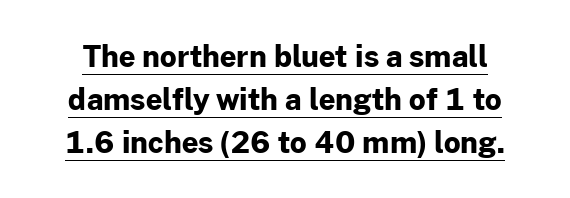
Decoration check: the copy is underlined. Regarding serifs, this sample does without them. Proportional: the letters do not fall into vertical columns. These lines were composed using upright roman letters. Heft: maximum for text — a bold. The gaps between neighbouring characters are ordinary and unremarkable.
